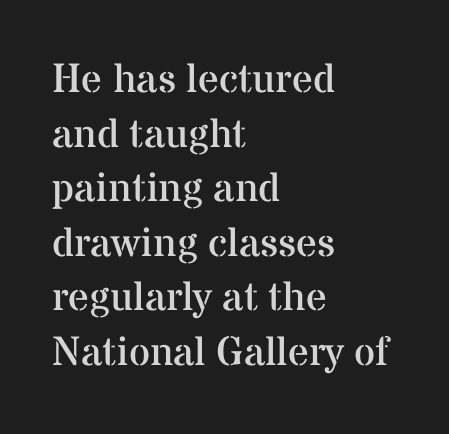
{"serif": "yes", "italic": "no", "bold": "no", "weight": "regular", "width": "normal", "stroke_contrast": "medium", "x_height": "medium", "monospaced": "no", "underline": "no", "align": "left", "line_spacing": "normal", "line_spacing_ratio": 1.33, "letter_spacing": "normal", "letter_spacing_em": 0.0, "glyph_px": 41}
